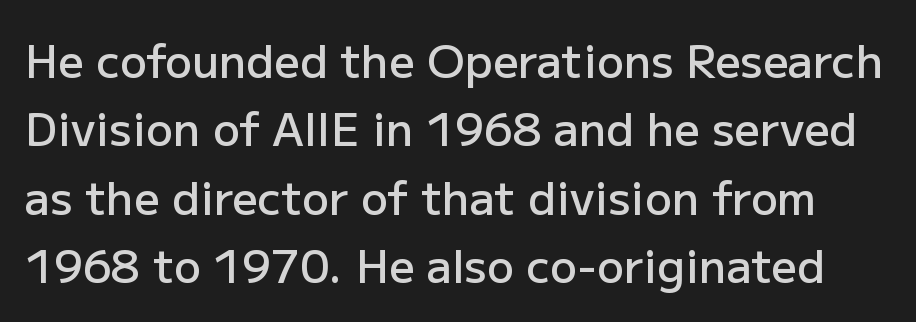
Q: Is the text bold? A: Semi-bold.
Q: Is the text italic (slanted)? A: No, it is upright.
Q: Is the typeface a serif or a sans-serif typeface? A: Sans-serif.
Q: Is the text underlined? A: No.
Q: Is the spacing between letters normal or unusually wide? A: Normal.
Q: Is the spacing between lines tight, normal or loose? A: Normal.
Q: Width (condensed, normal, or wide)? A: Normal.
Q: Stroke contrast? A: Low.
Q: x-height? A: Medium.
Q: Monospaced? A: No.
